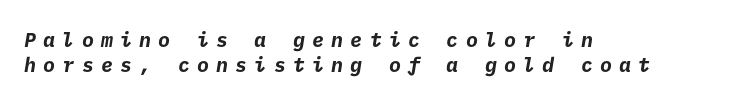
Q: Is the text bold? A: Yes.
Q: Is the text underlined? A: No.
Q: How is the paragraph aligned? A: Left-aligned.
Q: Is the spacing between letters normal or unusually wide? A: Unusually wide.
Q: Is the spacing between lines tight, normal or loose? A: Normal.
